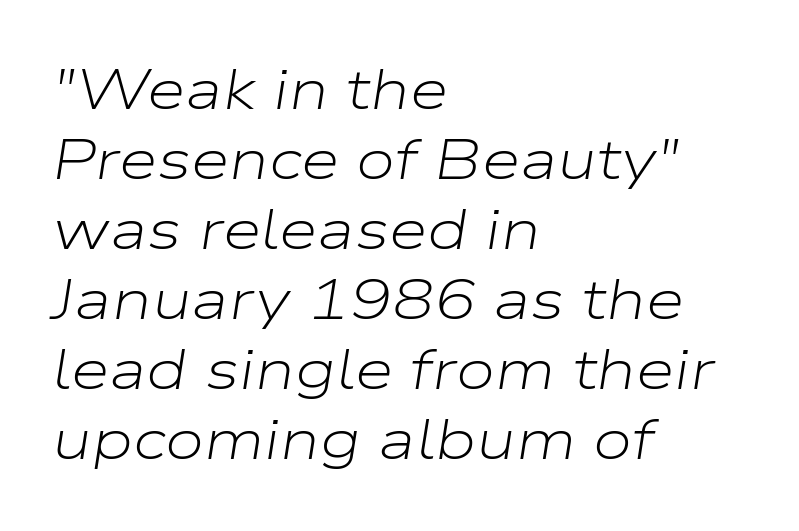
The image shows 56 px light, wide type, italic (leaning right); set left-aligned, normal line spacing (1.25x), normal letter spacing, not underlined; low stroke contrast and a medium x-height.
